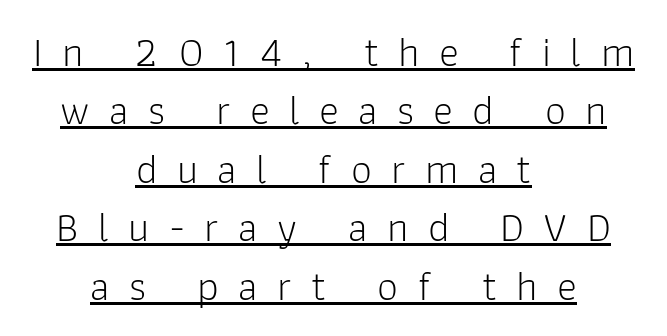
The image shows 42 px light sans-serif type, upright; set centered, normal line spacing (1.39x), unusually wide letter spacing (+0.46 em), underlined; low stroke contrast and a medium x-height.
